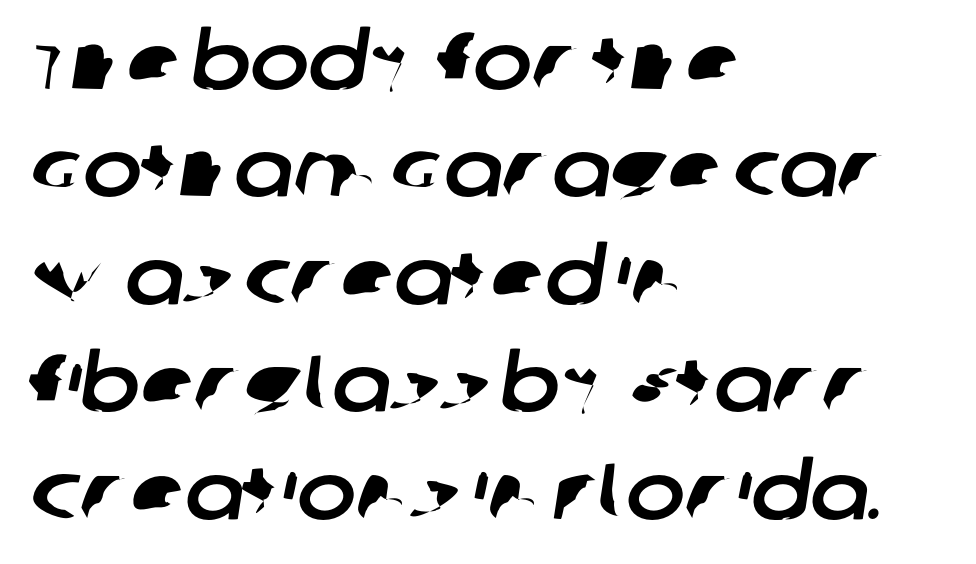
The image shows 79 px sans-serif type; set left-aligned, normal line spacing (1.36x), normal letter spacing, not underlined; low stroke contrast and a large x-height.
